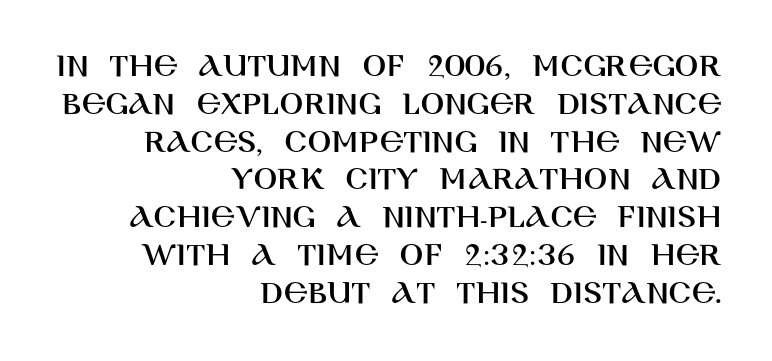
Q: Is the text italic (slanted)? A: No, it is upright.
Q: Is the typeface a serif or a sans-serif typeface? A: Sans-serif.
Q: Is the text underlined? A: No.
Q: How is the paragraph aligned? A: Right-aligned.
Q: Is the spacing between letters normal or unusually wide? A: Normal.
Q: Is the spacing between lines tight, normal or loose? A: Tight.
Q: Width (condensed, normal, or wide)? A: Normal.
Q: Stroke contrast? A: High.
Q: x-height? A: Large.
Q: Monospaced? A: No.
